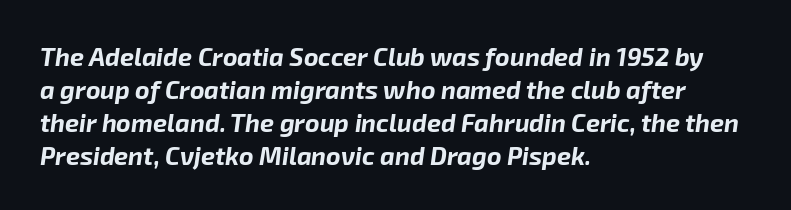
Q: Is the text bold? A: Yes.
Q: Is the text italic (slanted)? A: Yes, it leans right by about 8 degrees.
Q: Is the text underlined? A: No.
Q: How is the paragraph aligned? A: Left-aligned.
Q: Is the spacing between letters normal or unusually wide? A: Normal.
Q: Is the spacing between lines tight, normal or loose? A: Normal.
